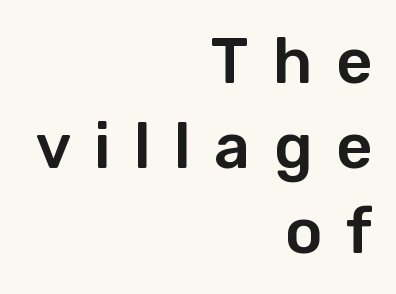
Q: Is the text italic (slanted)? A: No, it is upright.
Q: Is the typeface a serif or a sans-serif typeface? A: Sans-serif.
Q: Is the text underlined? A: No.
Q: How is the paragraph aligned? A: Right-aligned.
Q: Is the spacing between letters normal or unusually wide? A: Unusually wide.
Q: Is the spacing between lines tight, normal or loose? A: Normal.
Q: Width (condensed, normal, or wide)? A: Normal.
Q: Stroke contrast? A: Low.
Q: x-height? A: Medium.
Q: Monospaced? A: No.
